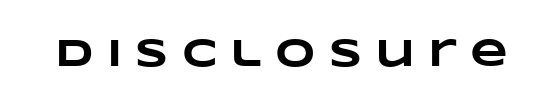
{"bold": "yes", "weight": "heavy", "width": "wide", "stroke_contrast": "low", "x_height": "large", "monospaced": "no", "underline": "no", "letter_spacing": "wide", "letter_spacing_em": 0.34, "glyph_px": 39}
